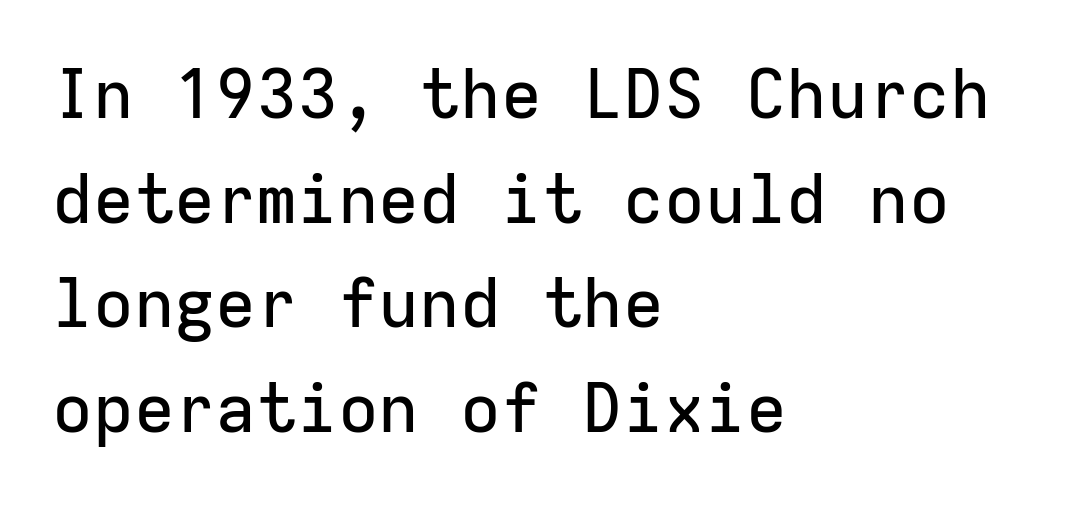
The image shows 68 px sans-serif type, upright, monospaced; set left-aligned, normal line spacing (1.54x), normal letter spacing, not underlined; low stroke contrast and a medium x-height.
